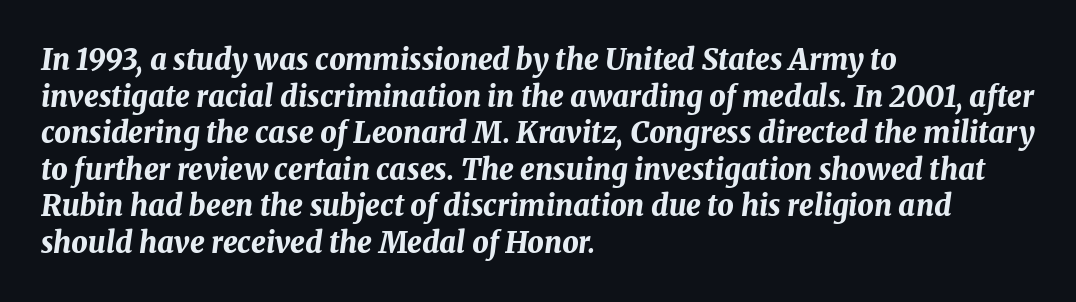
{"italic": "yes", "lean": "right", "slant_degrees": 8, "bold": "yes", "weight": "bold", "width": "normal", "stroke_contrast": "medium", "x_height": "medium", "monospaced": "no", "underline": "no", "align": "left", "line_spacing": "normal", "line_spacing_ratio": 1.26, "letter_spacing": "normal", "letter_spacing_em": 0.0, "glyph_px": 29}
